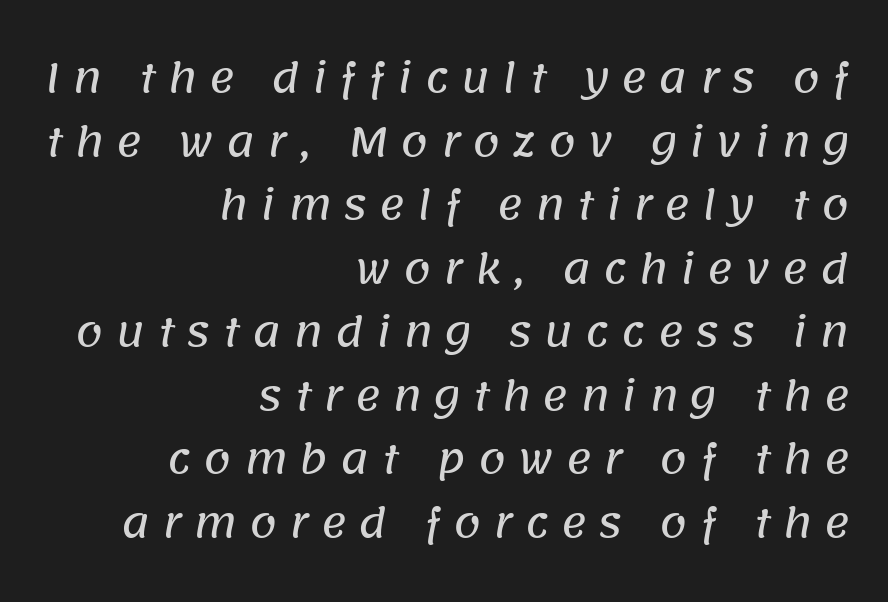
Spacing verdict: proportional, widths tailored to each character. Grotesque or geometric, the face here clearly has no serifs. Characters follow at a spacing far wider than the type designer built in. The string is rendered with underlining switched off. If you drew a ruler down the right edge, every line would touch it.
